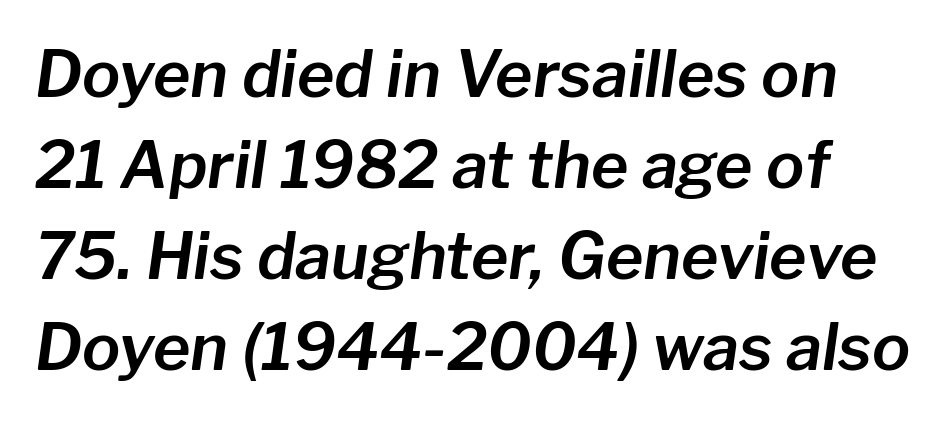
Q: Is the text italic (slanted)? A: Yes, it leans right by about 8 degrees.
Q: Is the text underlined? A: No.
Q: Is the spacing between letters normal or unusually wide? A: Normal.
Q: Is the spacing between lines tight, normal or loose? A: Normal.
Q: Width (condensed, normal, or wide)? A: Normal.
Q: Stroke contrast? A: Low.
Q: x-height? A: Medium.
Q: Monospaced? A: No.
